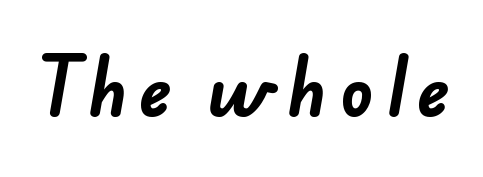
The image shows 68 px bold sans-serif type; set not underlined; low stroke contrast and a small x-height.
